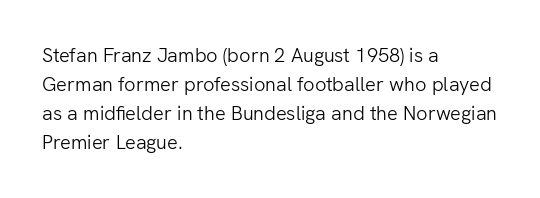
The image shows 20 px text type, upright; set left-aligned, normal line spacing (1.45x), normal letter spacing, not underlined.
